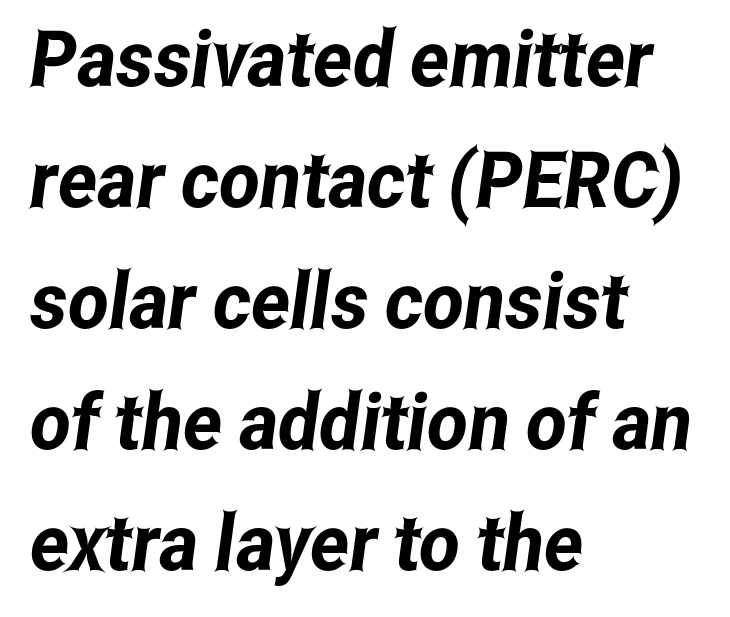
Short and long lines alike share a common starting point at left. The rendering uses natural spacing where letterforms have individual widths. The type family on display is of the sans-serif kind. Baseline-to-baseline distance is the conventional proportion of letter height.
